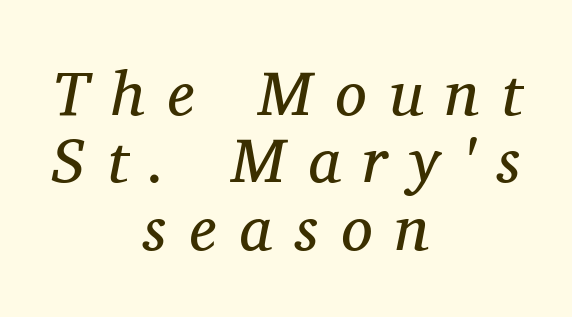
One-word summary of the alignment: center. Check under the words: just untouched page. These lines were composed using italics. Tightly led — the rows are bunched.
